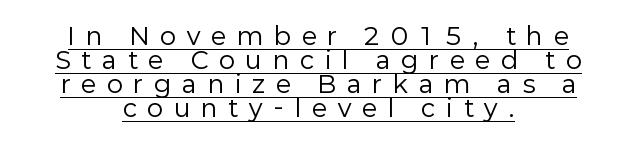
Every word sits above its own underline. A centered setting, common on invitations and titles, is used for this passage. The gaps between neighbouring characters are conspicuously large. It's the straight-up-and-down kind of type.
